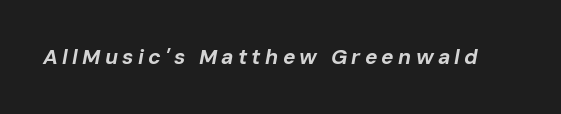
{"italic": "yes", "lean": "right", "slant_degrees": 10, "bold": "yes", "underline": "no", "letter_spacing": "wide", "letter_spacing_em": 0.2, "glyph_px": 21}
